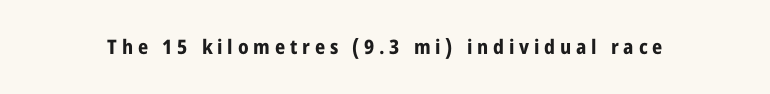
The image shows 20 px bold type, upright; set unusually wide letter spacing (+0.24 em), not underlined.
